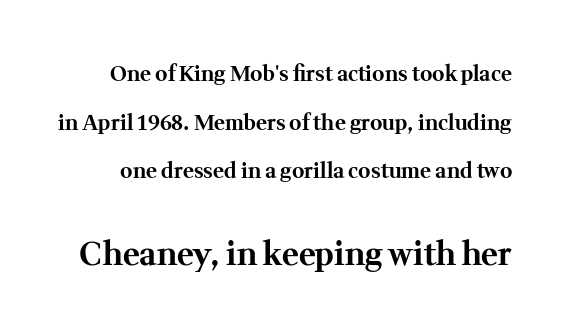
{"serif": "yes", "italic": "no", "bold": "yes", "weight": "bold", "width": "normal", "stroke_contrast": "medium", "x_height": "medium", "monospaced": "no", "underline": "no", "line_spacing": "loose", "line_spacing_ratio": 2.31, "letter_spacing": "normal", "letter_spacing_em": 0.0, "larger_block": "second", "size_ratio": 1.52, "glyph_px": 32}
